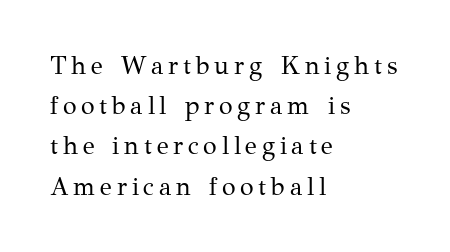
{"italic": "no", "bold": "no", "underline": "no", "align": "left", "line_spacing": "normal", "line_spacing_ratio": 1.61, "glyph_px": 25}
